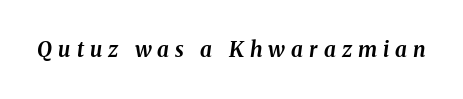
{"italic": "yes", "lean": "right", "slant_degrees": 8, "bold": "yes", "underline": "no", "letter_spacing": "wide", "letter_spacing_em": 0.29, "glyph_px": 21}
